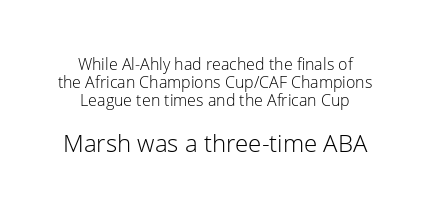
Notice how descenders almost collide with the ascenders below — that's tight leading. A bare baseline throughout the passage. This rendering uses center alignment, leaving both contours irregular but symmetric. These glyphs show unthickened strokes, regular width or finer. Scale increases going downward across the two blocks. Students, note that the glyphs here touch the page at normal intervals.
